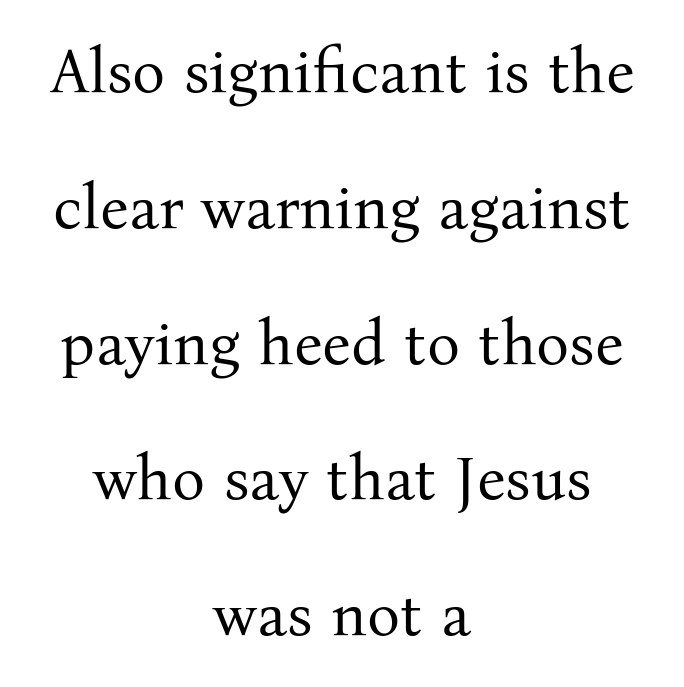
{"serif": "yes", "italic": "no", "bold": "no", "weight": "regular", "width": "normal", "stroke_contrast": "medium", "x_height": "medium", "monospaced": "no", "underline": "no", "align": "center", "line_spacing": "loose", "line_spacing_ratio": 2.19, "letter_spacing": "normal", "letter_spacing_em": 0.0, "glyph_px": 62}
